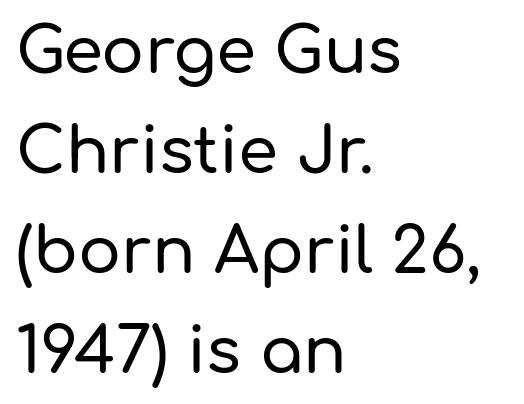
{"serif": "no", "italic": "no", "width": "normal", "stroke_contrast": "low", "x_height": "medium", "monospaced": "no", "underline": "no", "align": "left", "line_spacing": "normal", "line_spacing_ratio": 1.56, "letter_spacing": "normal", "letter_spacing_em": 0.0, "glyph_px": 64}
